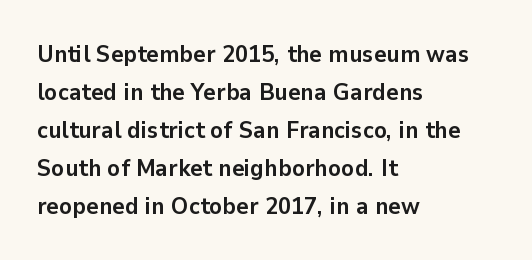
{"italic": "no", "bold": "yes", "underline": "no", "align": "left", "line_spacing": "normal", "line_spacing_ratio": 1.58, "letter_spacing": "normal", "letter_spacing_em": 0.0, "glyph_px": 24}
